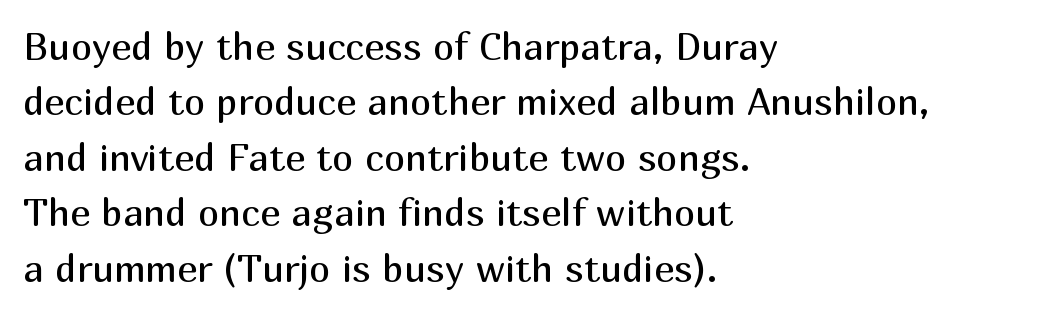
{"serif": "no", "italic": "no", "bold": "no", "weight": "regular", "width": "normal", "stroke_contrast": "medium", "x_height": "medium", "monospaced": "no", "underline": "no", "align": "left", "line_spacing": "normal", "line_spacing_ratio": 1.46, "letter_spacing": "normal", "letter_spacing_em": 0.0, "glyph_px": 38}
